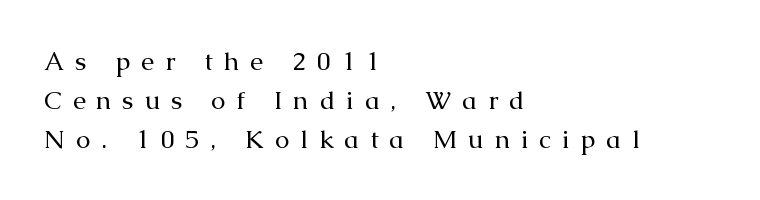
{"italic": "no", "bold": "no", "underline": "no", "align": "left", "line_spacing": "normal", "line_spacing_ratio": 1.5, "letter_spacing": "wide", "letter_spacing_em": 0.42, "glyph_px": 26}
